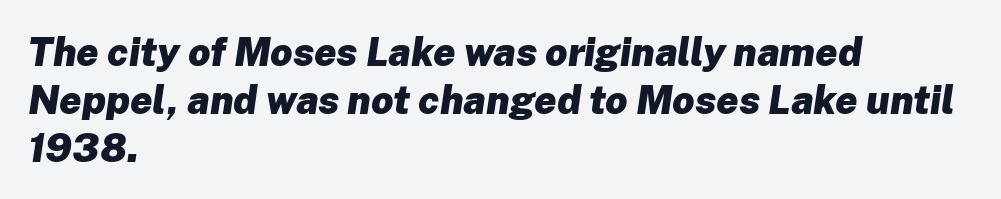
The image shows 39 px heavy type, italic (leaning right); set left-aligned, line spacing 1.23x, normal letter spacing, not underlined; low stroke contrast and a medium x-height.
